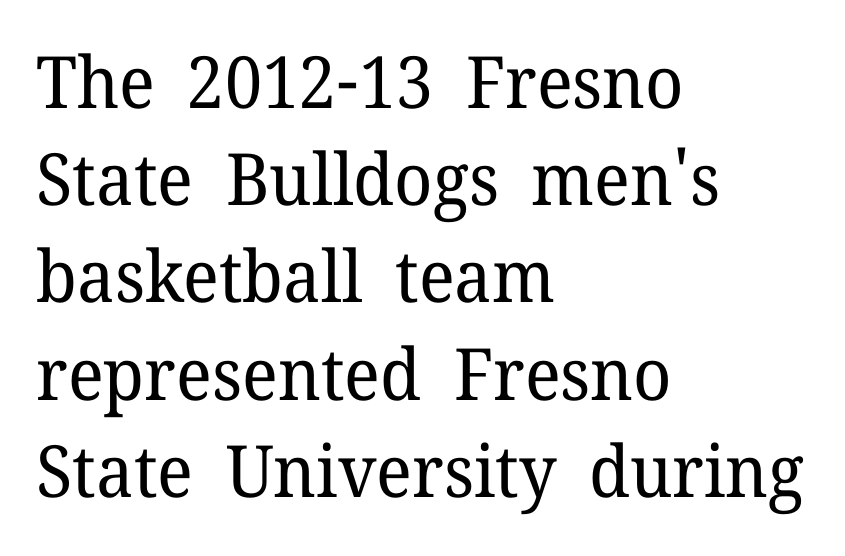
The image shows 72 px regular-weight serif type, upright; set left-aligned, normal line spacing (1.35x), normal letter spacing, not underlined; low stroke contrast and a medium x-height.
